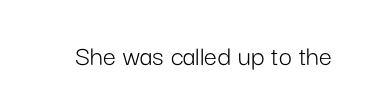
Q: Is the text bold? A: No.
Q: Is the text italic (slanted)? A: No, it is upright.
Q: Is the typeface a serif or a sans-serif typeface? A: Sans-serif.
Q: Is the text underlined? A: No.
Q: Is the spacing between letters normal or unusually wide? A: Normal.
Q: Width (condensed, normal, or wide)? A: Normal.
Q: Stroke contrast? A: Low.
Q: x-height? A: Medium.
Q: Monospaced? A: No.
